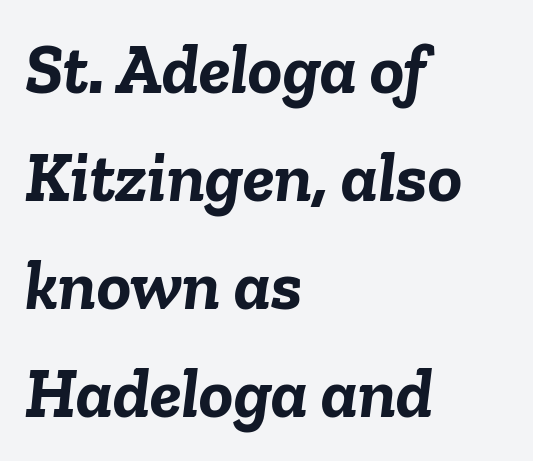
{"italic": "yes", "lean": "right", "slant_degrees": 6, "bold": "yes", "weight": "semibold", "width": "normal", "stroke_contrast": "low", "x_height": "medium", "monospaced": "no", "underline": "no", "align": "left", "line_spacing": "normal", "line_spacing_ratio": 1.52, "letter_spacing": "normal", "letter_spacing_em": 0.0, "glyph_px": 71}
